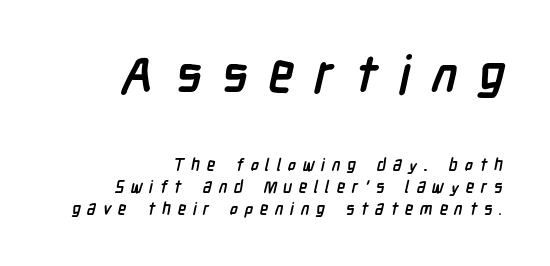
Q: Is the text bold? A: Yes.
Q: Is the typeface a serif or a sans-serif typeface? A: Sans-serif.
Q: Is the text underlined? A: No.
Q: How is the paragraph aligned? A: Right-aligned.
Q: Is the spacing between letters normal or unusually wide? A: Unusually wide.
Q: Is the spacing between lines tight, normal or loose? A: Normal.
Q: Which block of text is set in a larger size, the first (top) or the second (bottom)? A: The first (top) one.
Q: Width (condensed, normal, or wide)? A: Condensed.
Q: Stroke contrast? A: Low.
Q: x-height? A: Medium.
Q: Monospaced? A: No.
